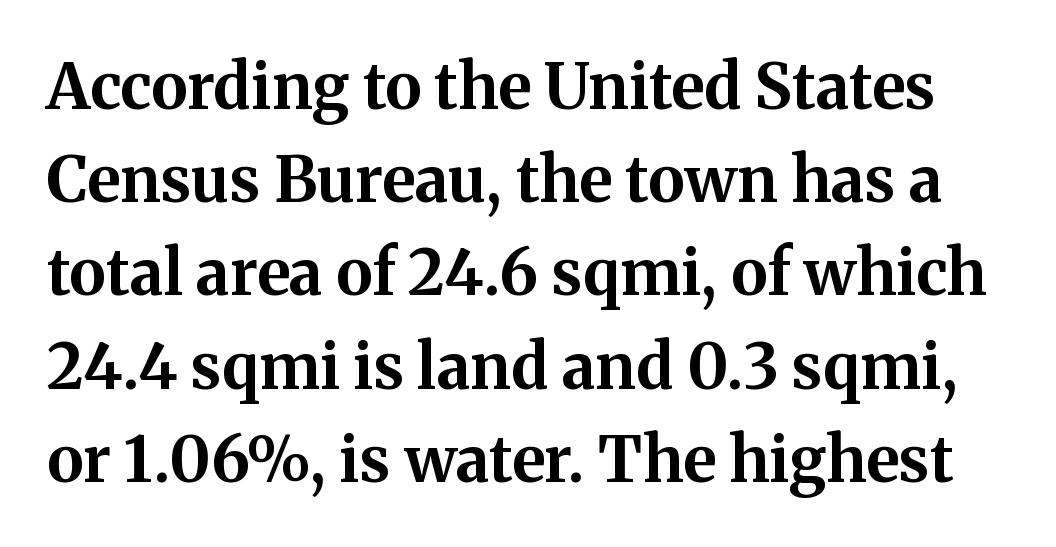
{"serif": "yes", "italic": "no", "bold": "yes", "weight": "bold", "width": "normal", "stroke_contrast": "medium", "x_height": "medium", "monospaced": "no", "underline": "no", "line_spacing": "normal", "line_spacing_ratio": 1.48, "letter_spacing": "normal", "letter_spacing_em": 0.0, "glyph_px": 63}
